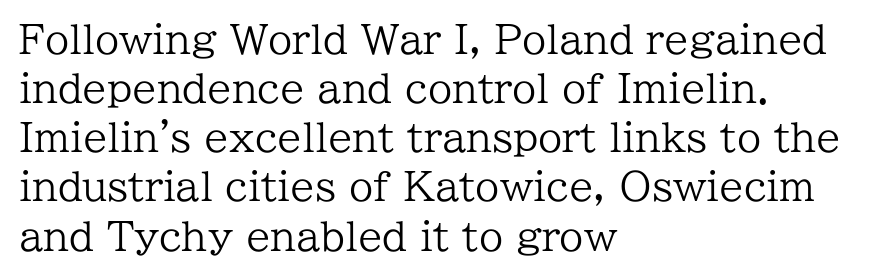
{"serif": "yes", "italic": "no", "bold": "no", "weight": "regular", "width": "normal", "stroke_contrast": "low", "x_height": "medium", "monospaced": "no", "underline": "no", "align": "left", "line_spacing": "normal", "line_spacing_ratio": 1.26, "letter_spacing": "normal", "letter_spacing_em": 0.0, "glyph_px": 39}
